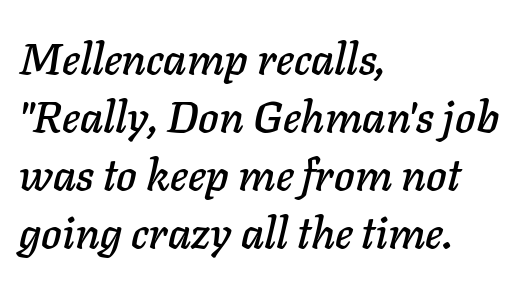
Caption: multi-line text, flush left, ragged right. The face used here is rendered with its standard letterfit. Unmarked baselines from the first word to the last. Looks like regular typesetting: each glyph gets only the width it needs. A typesetter would call this leading conventional body-copy spacing. The passage shown leans; its letterforms are oblique.
